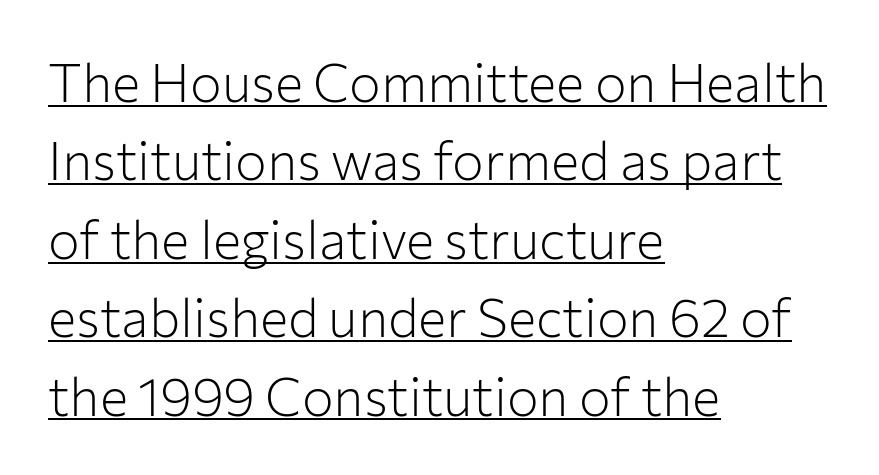
The image shows 53 px light sans-serif type, upright; set left-aligned, normal line spacing (1.48x), normal letter spacing, underlined; low stroke contrast and a medium x-height.
